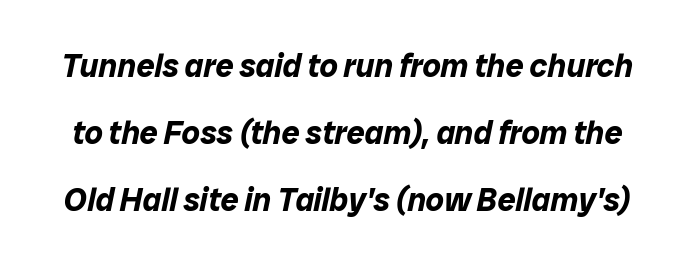
The image shows 32 px bold type, italic (leaning right); set loose line spacing (2.1x), normal letter spacing, not underlined; low stroke contrast and a medium x-height.
